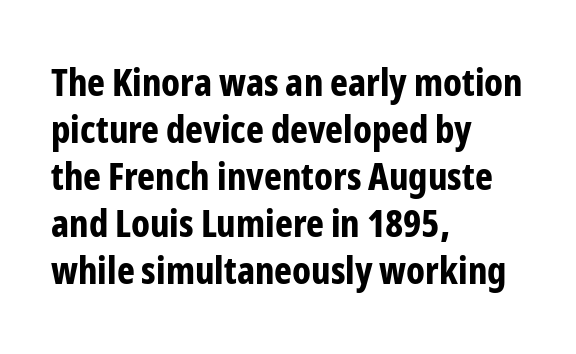
Q: Is the text bold? A: Yes.
Q: Is the text italic (slanted)? A: No, it is upright.
Q: Is the typeface a serif or a sans-serif typeface? A: Sans-serif.
Q: Is the text underlined? A: No.
Q: How is the paragraph aligned? A: Left-aligned.
Q: Is the spacing between letters normal or unusually wide? A: Normal.
Q: Width (condensed, normal, or wide)? A: Condensed.
Q: Stroke contrast? A: Low.
Q: x-height? A: Medium.
Q: Monospaced? A: No.
